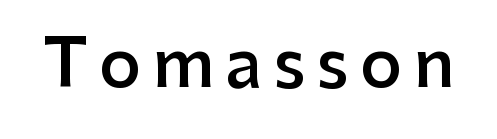
Q: Is the text bold? A: Semi-bold.
Q: Is the text italic (slanted)? A: No, it is upright.
Q: Is the typeface a serif or a sans-serif typeface? A: Sans-serif.
Q: Is the text underlined? A: No.
Q: Width (condensed, normal, or wide)? A: Normal.
Q: Stroke contrast? A: Low.
Q: x-height? A: Medium.
Q: Monospaced? A: No.
